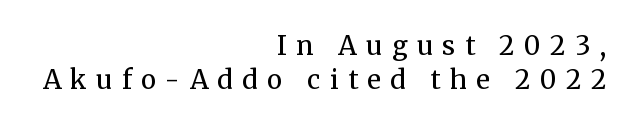
The image shows 26 px text type, upright; set right-aligned, normal line spacing (1.3x), unusually wide letter spacing (+0.36 em), not underlined.
